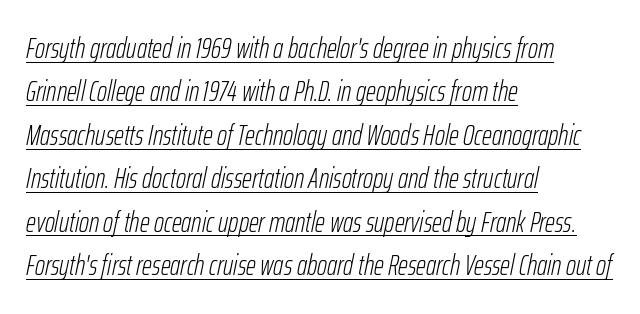
The image shows 28 px light, condensed type, italic (leaning right); set left-aligned, normal line spacing (1.55x), normal letter spacing, underlined; low stroke contrast and a medium x-height.
